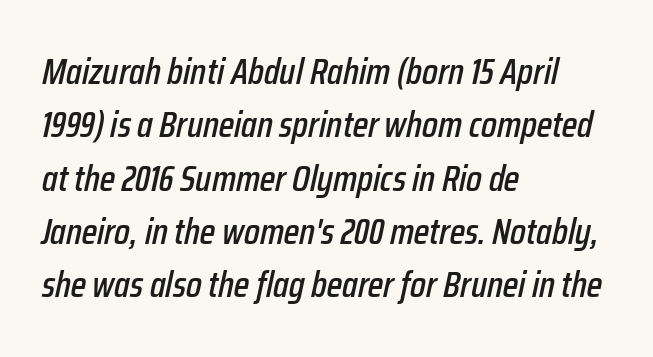
The compositor pushed each line to the left boundary. Italic? Definitely — the glyphs are oblique. Line spacing here is normal. Note the varied advance widths — an 'i' is clearly narrower than an 'm'.
